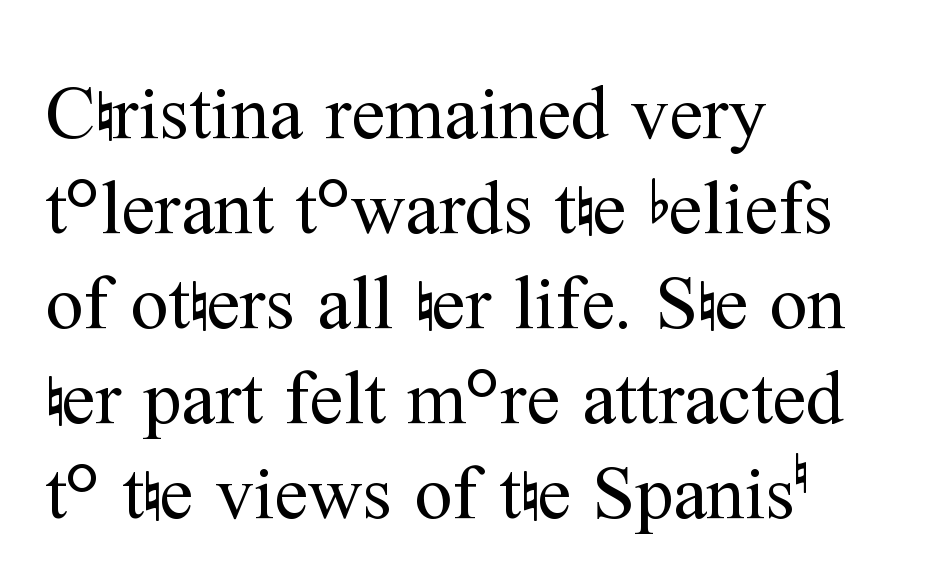
These lines stack with their left ends in a neat column. Yep, those are serifs on the letters. Descender tails drop into unmarked territory. Varying glyph widths throughout — classic text-font behaviour. Vertical strokes here are truly vertical. Vertical spacing — default.
